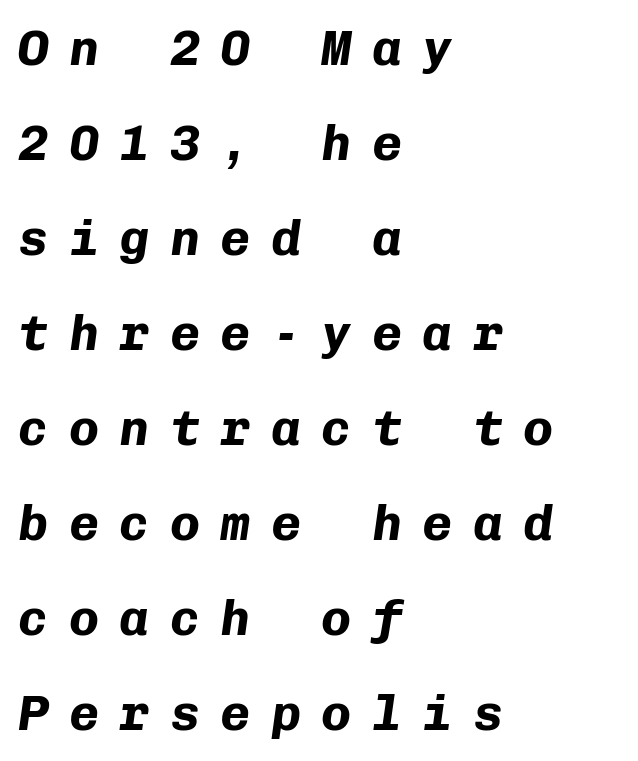
The lines in this sample share a left origin and differ only in where they stop. The letterforms stand isolated, each surrounded by extra space. These lines stand farther apart than default settings would place them. Stroke thickness is high; the sample reads as a true bold.
